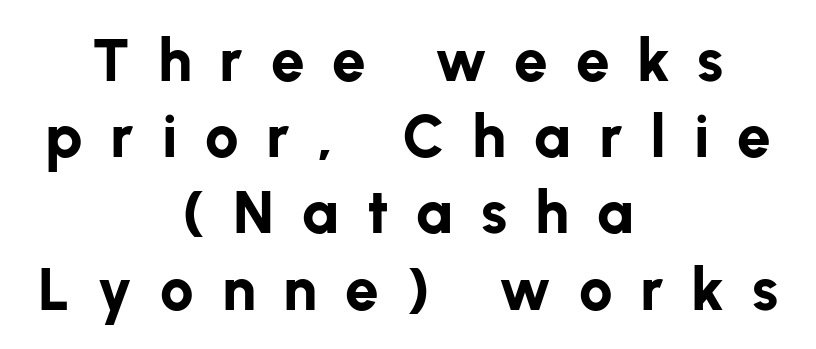
The image shows 60 px bold sans-serif type, upright; set centered, normal line spacing (1.27x), unusually wide letter spacing (+0.46 em), not underlined; low stroke contrast and a medium x-height.
